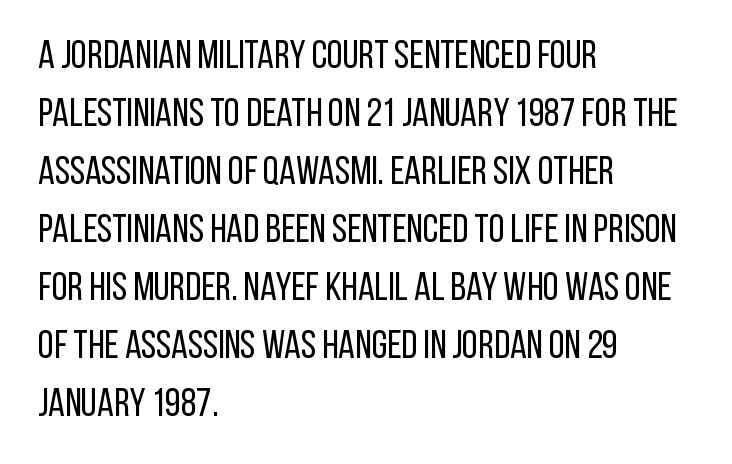
Check where the strokes stop: nothing finishes them off — pure sans. Rule under the text: the space is simply empty. Italic? Not at all — the glyphs are vertical. Is there much room between lines? A standard amount, neither cramped nor airy. The letters advance in unequal steps, a hallmark of proportional type. Between one letter and the next there's only the usual sliver of space.
